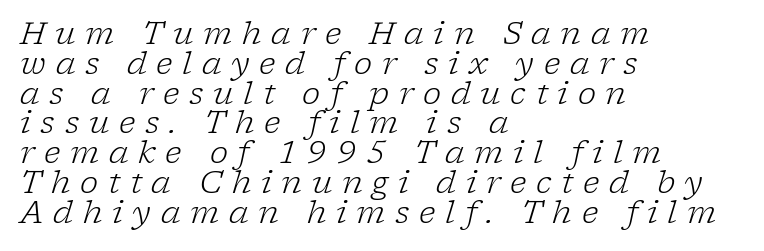
The image shows 31 px light serif type, italic (leaning right); set left-aligned, tight line spacing (0.96x), unusually wide letter spacing (+0.31 em), not underlined; low stroke contrast and a medium x-height.
